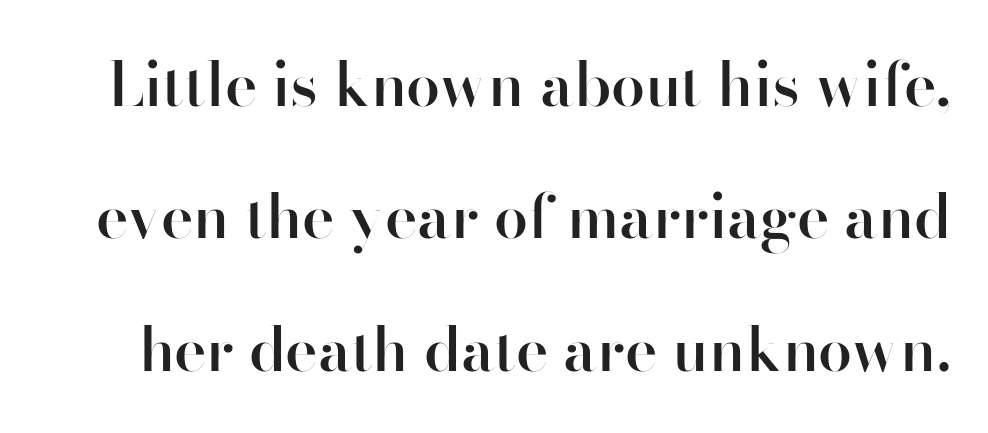
The image shows 61 px semibold sans-serif type, upright; set loose line spacing (2.17x), normal letter spacing, not underlined; high stroke contrast and a small x-height.
